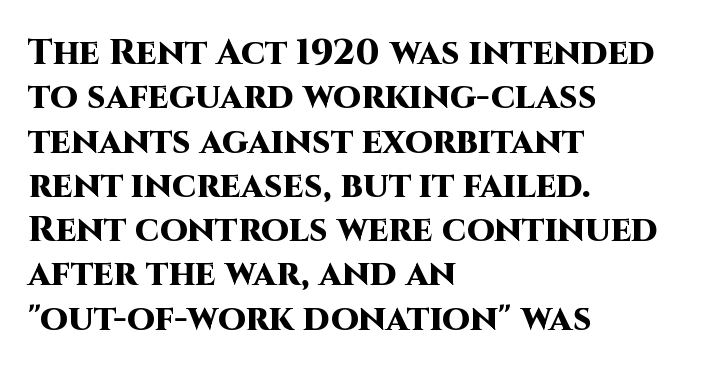
Q: Is the text bold? A: Yes.
Q: Is the text italic (slanted)? A: No, it is upright.
Q: Is the typeface a serif or a sans-serif typeface? A: Sans-serif.
Q: Is the text underlined? A: No.
Q: How is the paragraph aligned? A: Left-aligned.
Q: Is the spacing between letters normal or unusually wide? A: Normal.
Q: Width (condensed, normal, or wide)? A: Normal.
Q: Stroke contrast? A: High.
Q: x-height? A: Large.
Q: Monospaced? A: No.
